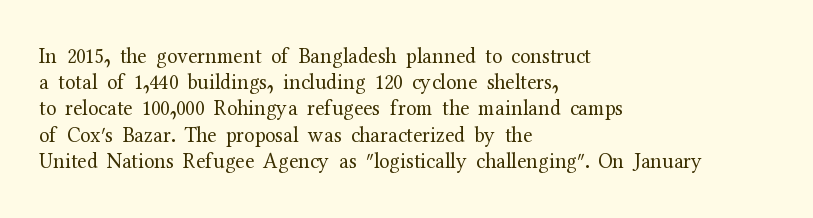
{"italic": "no", "bold": "no", "underline": "no", "align": "left", "line_spacing": "normal", "line_spacing_ratio": 1.25, "letter_spacing": "normal", "letter_spacing_em": 0.0, "glyph_px": 21}
